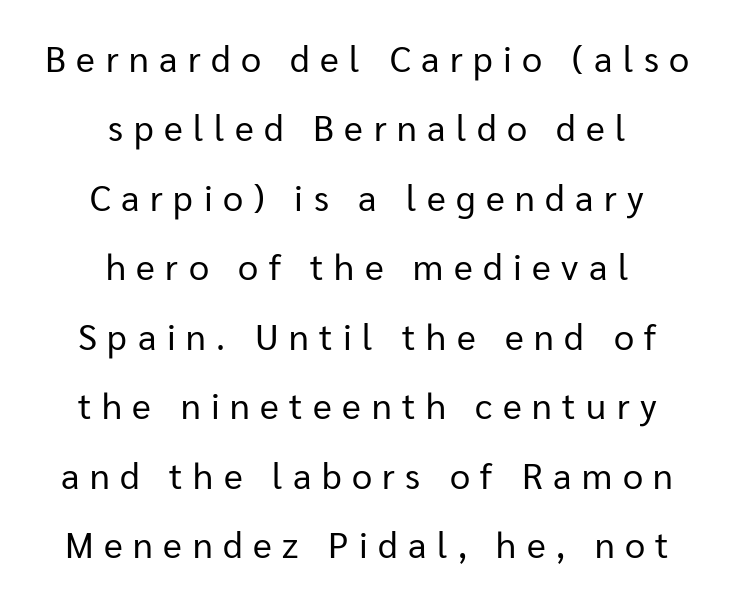
Typeset on center — no edge is straight. The letters stand upright; this is a roman face. The gaps between neighbouring characters are conspicuously large. Varying glyph widths throughout — classic text-font behaviour.
